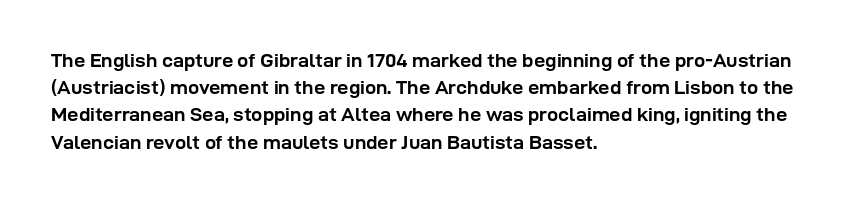
The image shows 20 px bold type, upright; set left-aligned, normal line spacing (1.36x), normal letter spacing, not underlined.
